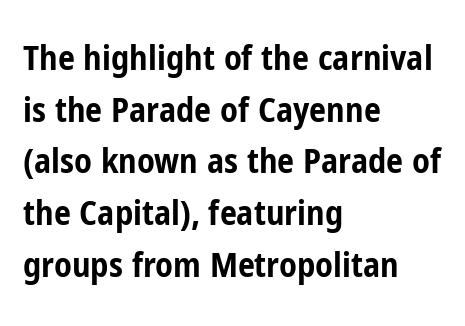
Q: Is the text bold? A: Yes.
Q: Is the text italic (slanted)? A: No, it is upright.
Q: Is the typeface a serif or a sans-serif typeface? A: Sans-serif.
Q: Is the text underlined? A: No.
Q: How is the paragraph aligned? A: Left-aligned.
Q: Is the spacing between letters normal or unusually wide? A: Normal.
Q: Is the spacing between lines tight, normal or loose? A: Normal.
Q: Width (condensed, normal, or wide)? A: Condensed.
Q: Stroke contrast? A: Low.
Q: x-height? A: Medium.
Q: Monospaced? A: No.
